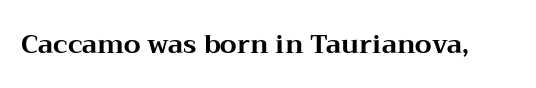
Only glyphs here, with clear space below each row. Rendered with straight, roman letterforms. The glyphs have the mass of a bold cut. Observe the ordinary spacing: letters are neighbours, not strangers.
